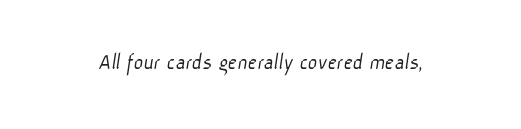
{"bold": "no", "underline": "no", "letter_spacing": "normal", "letter_spacing_em": 0.0, "glyph_px": 23}
